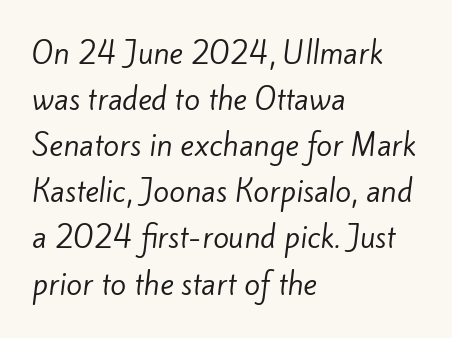
Observe the absence of serifs on each vertical stroke in this sample. Proportional: the letters do not fall into vertical columns. Each row of text sits above clean, open space. Horizontally, the lines are justified to the leading edge only. Weight class: somewhere from thin through regular.
